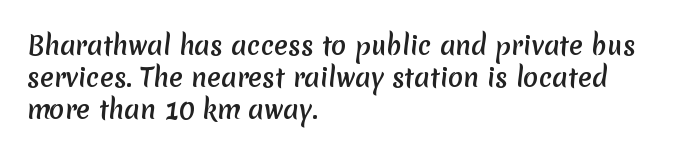
{"underline": "no", "align": "left", "line_spacing": "normal", "line_spacing_ratio": 1.29, "letter_spacing": "normal", "letter_spacing_em": 0.0, "glyph_px": 25}
